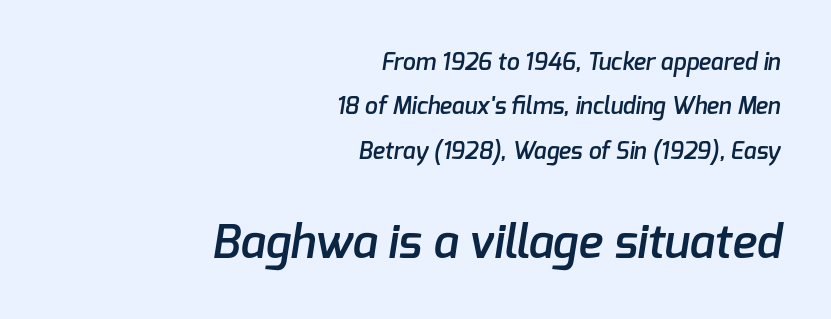
Q: Is the text bold? A: Semi-bold.
Q: Is the typeface a serif or a sans-serif typeface? A: Sans-serif.
Q: Is the text underlined? A: No.
Q: How is the paragraph aligned? A: Right-aligned.
Q: Is the spacing between letters normal or unusually wide? A: Normal.
Q: Is the spacing between lines tight, normal or loose? A: Loose.
Q: Which block of text is set in a larger size, the first (top) or the second (bottom)? A: The second (bottom) one.
Q: Width (condensed, normal, or wide)? A: Normal.
Q: Stroke contrast? A: Low.
Q: x-height? A: Medium.
Q: Monospaced? A: No.
